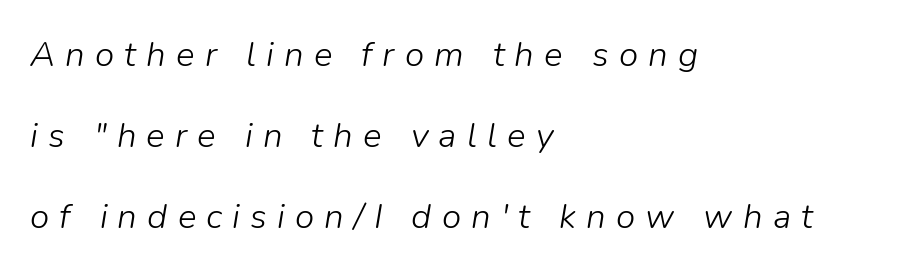
The image shows 35 px light type, italic (leaning right); set left-aligned, loose line spacing (2.32x), unusually wide letter spacing (+0.29 em), not underlined; low stroke contrast and a medium x-height.
